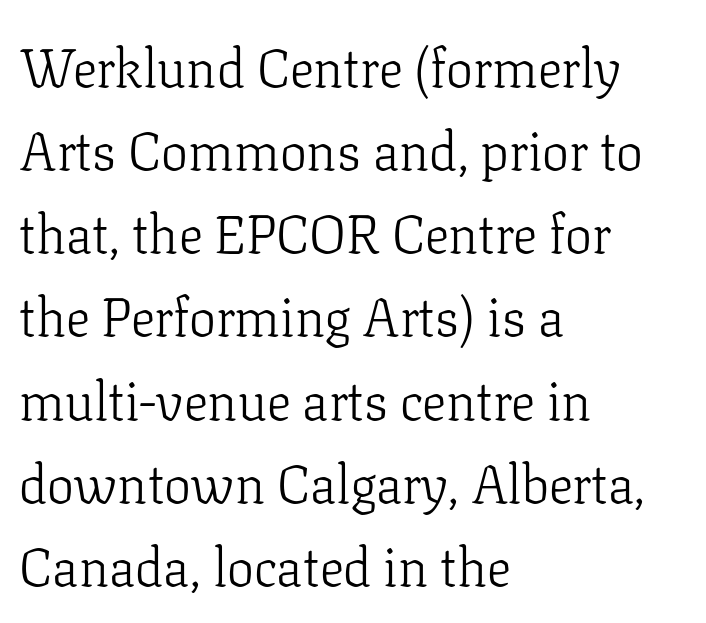
Q: Is the text bold? A: No.
Q: Is the text italic (slanted)? A: No, it is upright.
Q: Is the typeface a serif or a sans-serif typeface? A: Serif.
Q: Is the text underlined? A: No.
Q: How is the paragraph aligned? A: Left-aligned.
Q: Is the spacing between letters normal or unusually wide? A: Normal.
Q: Is the spacing between lines tight, normal or loose? A: Normal.
Q: Width (condensed, normal, or wide)? A: Normal.
Q: Stroke contrast? A: Low.
Q: x-height? A: Medium.
Q: Monospaced? A: No.
